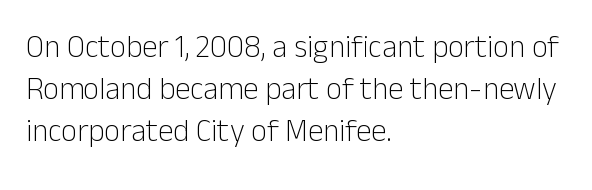
A typesetter would label this face a sans. A typesetter would call this zero additional tracking. The rendering uses natural spacing where letterforms have individual widths. These glyphs show unthickened strokes, regular width or finer. The leading is moderate, giving the passage an even texture.
